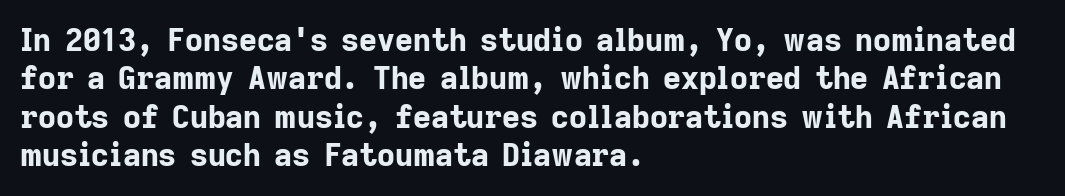
Q: Is the text bold? A: Yes.
Q: Is the text italic (slanted)? A: No, it is upright.
Q: Is the typeface a serif or a sans-serif typeface? A: Sans-serif.
Q: Is the text underlined? A: No.
Q: How is the paragraph aligned? A: Left-aligned.
Q: Is the spacing between letters normal or unusually wide? A: Normal.
Q: Width (condensed, normal, or wide)? A: Normal.
Q: Stroke contrast? A: Low.
Q: x-height? A: Medium.
Q: Monospaced? A: No.
